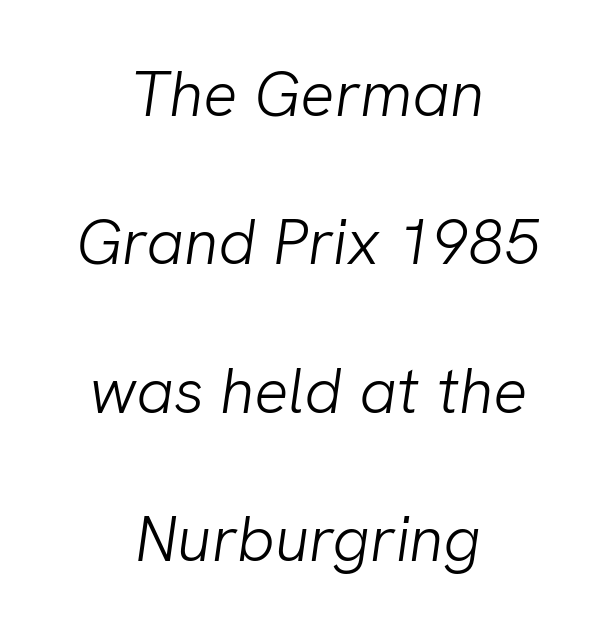
The image shows 64 px light sans-serif type; set centered, loose line spacing (2.32x), normal letter spacing, not underlined; low stroke contrast and a medium x-height.
